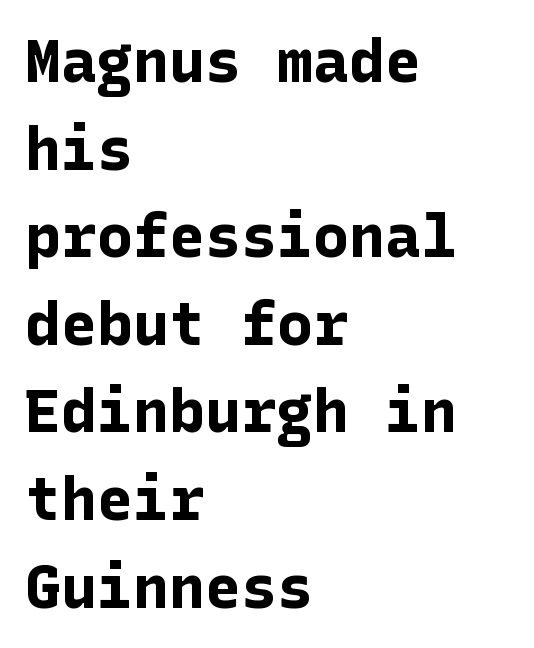
Chunky letters — that's bold for sure. Interline gaps are of average width in this sample. There is no visible air inserted between adjacent glyphs. Plain, unruled lines of type.
